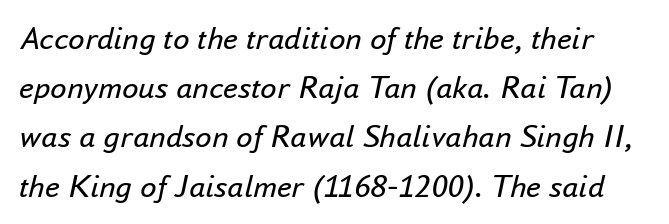
Q: Is the text bold? A: No.
Q: Is the text italic (slanted)? A: Yes, it leans right by about 16 degrees.
Q: Is the text underlined? A: No.
Q: Is the spacing between letters normal or unusually wide? A: Normal.
Q: Is the spacing between lines tight, normal or loose? A: Normal.
Q: Width (condensed, normal, or wide)? A: Normal.
Q: Stroke contrast? A: Low.
Q: x-height? A: Small.
Q: Monospaced? A: No.
